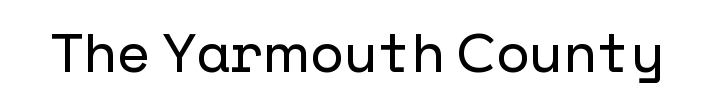
{"serif": "no", "italic": "no", "width": "normal", "stroke_contrast": "low", "x_height": "medium", "underline": "no", "letter_spacing": "normal", "letter_spacing_em": 0.0, "glyph_px": 54}
